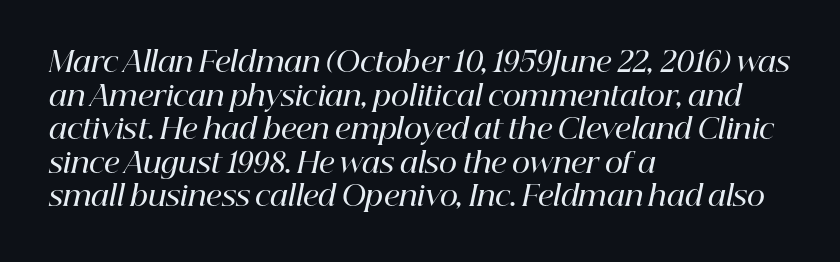
Q: Is the text bold? A: Semi-bold.
Q: Is the text italic (slanted)? A: Yes, it leans right by about 12 degrees.
Q: Is the typeface a serif or a sans-serif typeface? A: Serif.
Q: Is the text underlined? A: No.
Q: How is the paragraph aligned? A: Left-aligned.
Q: Is the spacing between letters normal or unusually wide? A: Normal.
Q: Width (condensed, normal, or wide)? A: Normal.
Q: Stroke contrast? A: High.
Q: x-height? A: Medium.
Q: Monospaced? A: No.
